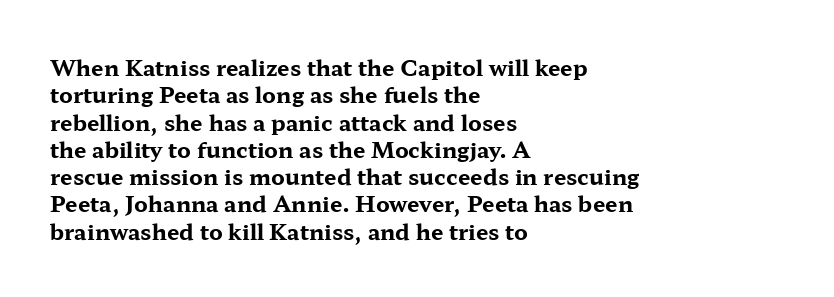
Chunky letters — that's bold for sure. Caption: standard tracking, unaltered. Descenders are the only things crossing below the line. Typeset ragged right — the left edge is the straight one. The letters stand upright; this is a roman face.
